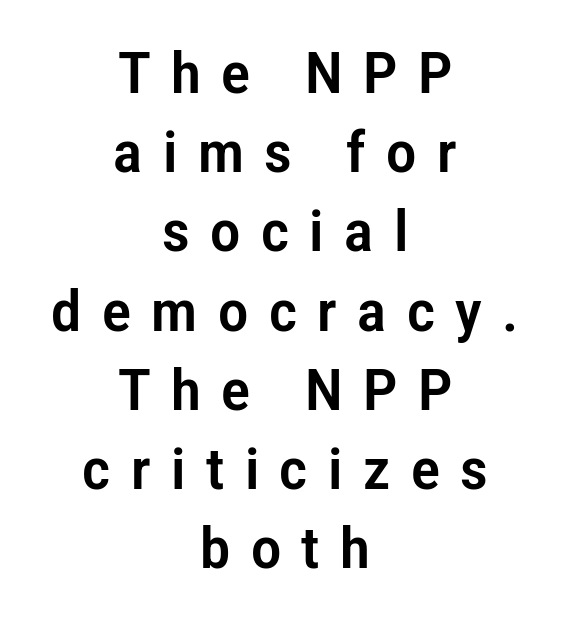
{"serif": "no", "italic": "no", "width": "condensed", "stroke_contrast": "low", "x_height": "medium", "monospaced": "no", "underline": "no", "align": "center", "line_spacing": "normal", "line_spacing_ratio": 1.39, "letter_spacing": "wide", "letter_spacing_em": 0.36, "glyph_px": 57}
